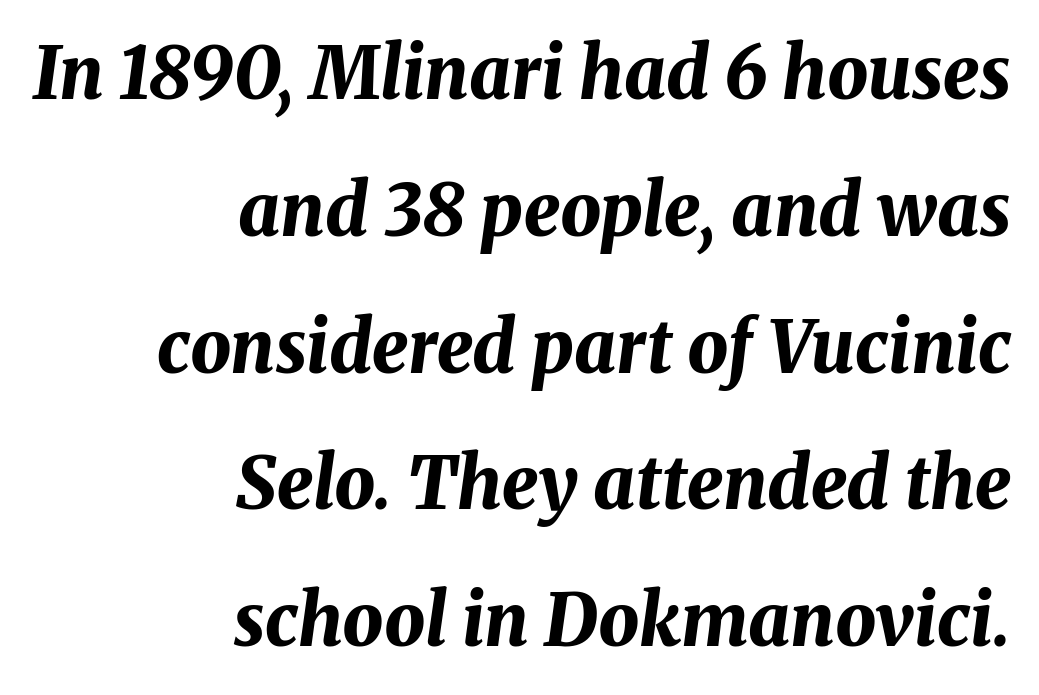
Heavy-handed strokes throughout: this text is bold. This sample uses an oblique cut, with every glyph tilted off the vertical. Quick note: interline space is abundant. These lines stack with their right ends in a neat column.
